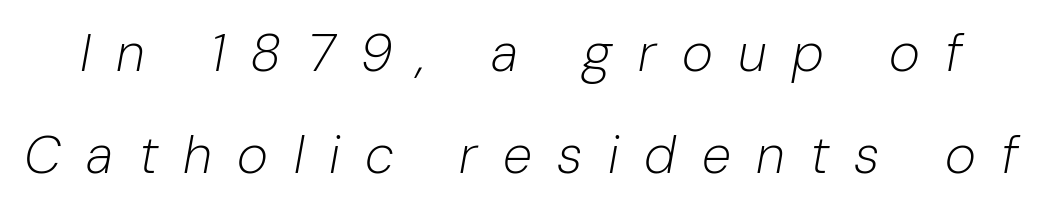
The image shows 53 px light type, italic (leaning right); set loose line spacing (1.92x), unusually wide letter spacing (+0.48 em), not underlined; low stroke contrast and a medium x-height.
